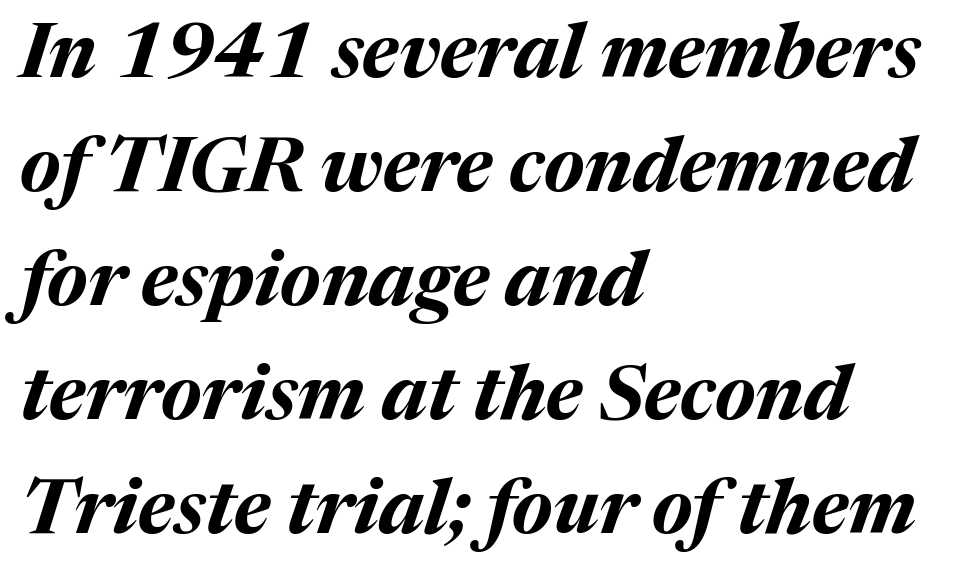
Q: Is the text bold? A: Yes.
Q: Is the text italic (slanted)? A: Yes, it leans right by about 17 degrees.
Q: Is the text underlined? A: No.
Q: How is the paragraph aligned? A: Left-aligned.
Q: Is the spacing between letters normal or unusually wide? A: Normal.
Q: Is the spacing between lines tight, normal or loose? A: Normal.
Q: Width (condensed, normal, or wide)? A: Normal.
Q: Stroke contrast? A: Medium.
Q: x-height? A: Medium.
Q: Monospaced? A: No.
